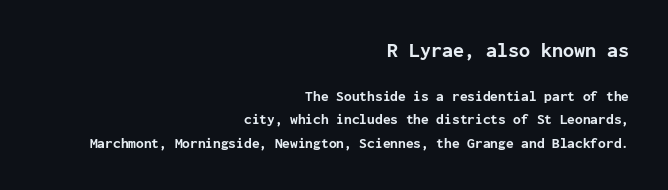
The image shows 20 px bold type, upright; set right-aligned, normal line spacing (1.66x), normal letter spacing, not underlined; the first (top) block is 1.43x larger.
